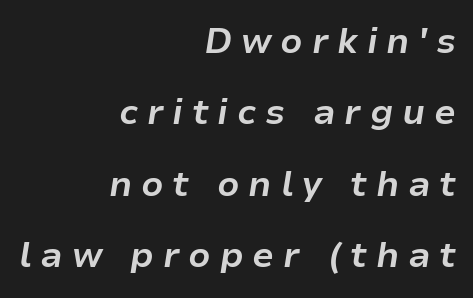
Q: Is the text bold? A: Yes.
Q: Is the text italic (slanted)? A: Yes, it leans right by about 9 degrees.
Q: Is the text underlined? A: No.
Q: How is the paragraph aligned? A: Right-aligned.
Q: Is the spacing between letters normal or unusually wide? A: Unusually wide.
Q: Is the spacing between lines tight, normal or loose? A: Loose.
Q: Width (condensed, normal, or wide)? A: Normal.
Q: Stroke contrast? A: Low.
Q: x-height? A: Medium.
Q: Monospaced? A: No.
